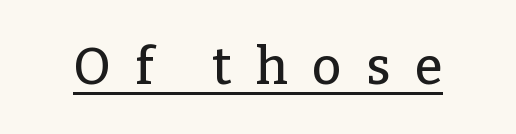
Upright lettering throughout. Varying glyph widths throughout — classic text-font behaviour. A typographer would call this underscored text. Examine the stroke ends and you'll spot serifs. The face used here is rendered with a markedly widened letterfit.
